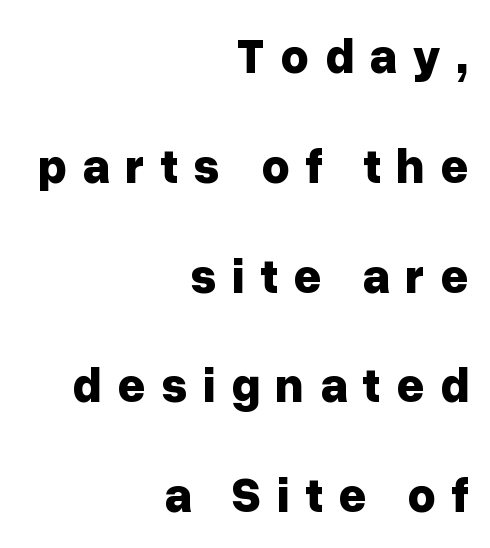
Q: Is the text bold? A: Yes.
Q: Is the text italic (slanted)? A: No, it is upright.
Q: Is the typeface a serif or a sans-serif typeface? A: Sans-serif.
Q: Is the text underlined? A: No.
Q: How is the paragraph aligned? A: Right-aligned.
Q: Is the spacing between letters normal or unusually wide? A: Unusually wide.
Q: Is the spacing between lines tight, normal or loose? A: Loose.
Q: Width (condensed, normal, or wide)? A: Normal.
Q: Stroke contrast? A: Low.
Q: x-height? A: Medium.
Q: Monospaced? A: No.
